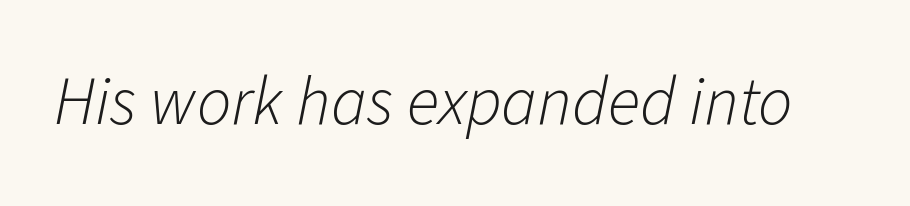
Rule under the text: the space is simply empty. Weight: not bold — regular or lighter. In terms of letterspacing, this is plain default setting. The font's italic variant was chosen for this text. You could not count columns in this text — the font is proportionally spaced.
